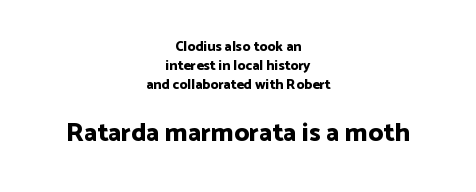
Q: Is the text bold? A: Yes.
Q: Is the text italic (slanted)? A: No, it is upright.
Q: Is the text underlined? A: No.
Q: How is the paragraph aligned? A: Centered.
Q: Is the spacing between letters normal or unusually wide? A: Normal.
Q: Is the spacing between lines tight, normal or loose? A: Normal.
Q: Which block of text is set in a larger size, the first (top) or the second (bottom)? A: The second (bottom) one.
